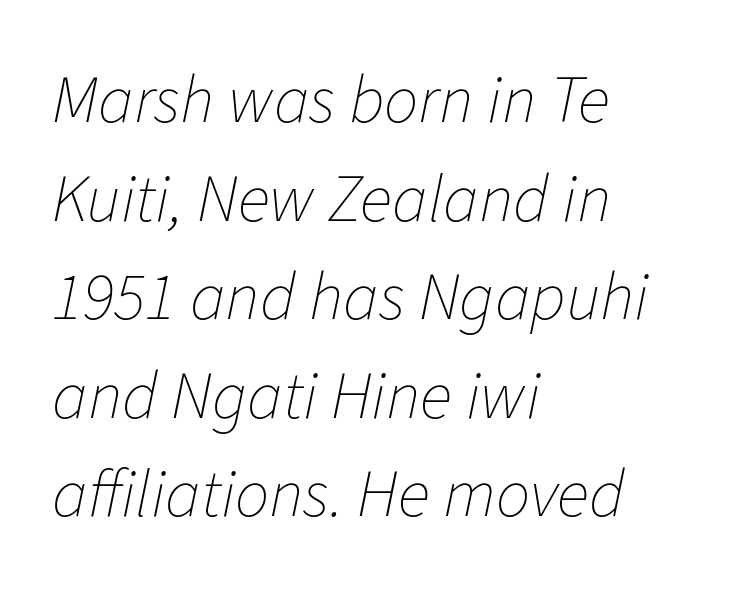
Q: Is the text bold? A: No.
Q: Is the text italic (slanted)? A: Yes, it leans right by about 11 degrees.
Q: Is the text underlined? A: No.
Q: How is the paragraph aligned? A: Left-aligned.
Q: Is the spacing between letters normal or unusually wide? A: Normal.
Q: Is the spacing between lines tight, normal or loose? A: Normal.
Q: Width (condensed, normal, or wide)? A: Normal.
Q: Stroke contrast? A: Low.
Q: x-height? A: Medium.
Q: Monospaced? A: No.
